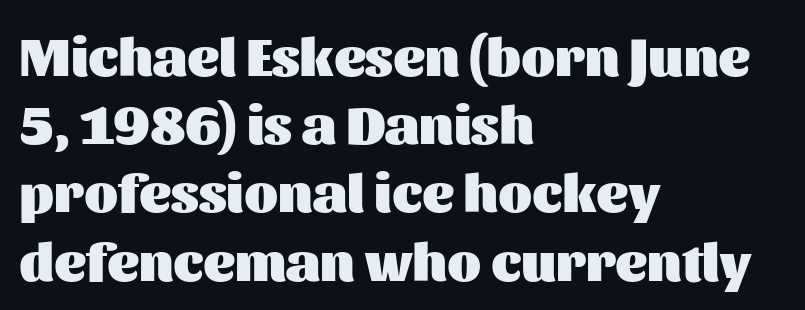
The designer went with a sans here, leaving each stem footless. Caption: multi-line text, flush left, ragged right. Look at the tracking — it's just the regular setting, nothing added. Notice how the stems are strictly vertical — no italics here. The glyphs are unaccompanied by any horizontal stroke below them. You could not count columns in this text — the font is proportionally spaced.
